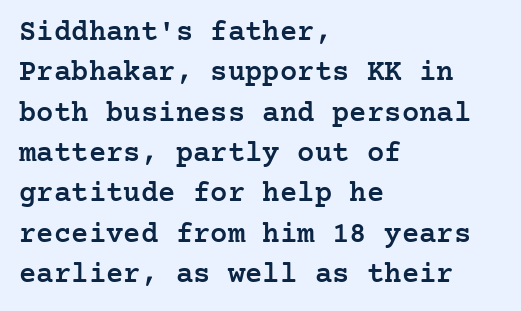
{"serif": "yes", "italic": "no", "bold": "semi", "weight": "semibold", "width": "normal", "stroke_contrast": "low", "x_height": "medium", "underline": "no", "align": "left", "line_spacing": "normal", "line_spacing_ratio": 1.39, "letter_spacing": "normal", "letter_spacing_em": 0.0, "glyph_px": 29}
